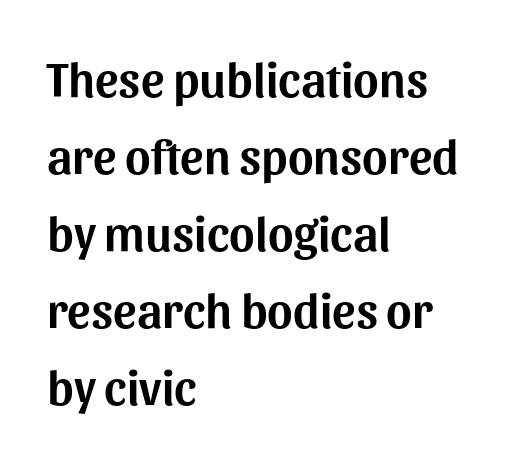
Observe the ordinary spacing: letters are neighbours, not strangers. Teacher's note: observe the even left margin — that is flush-left alignment. Plain, unruled lines of type. A roman cut, with each character standing at attention. Observe the absence of serifs on each vertical stroke in this sample.
